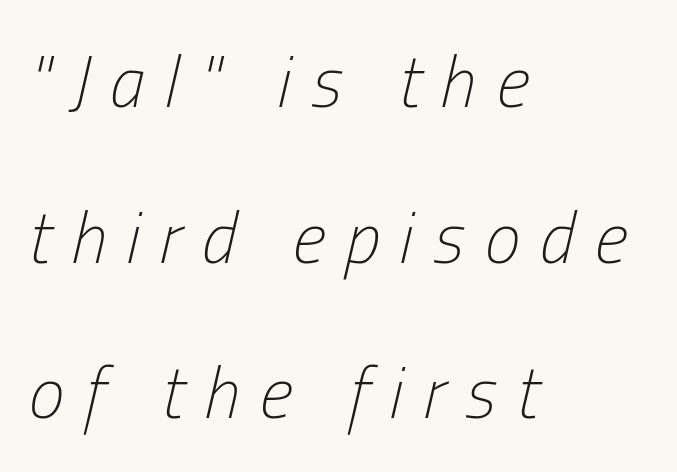
The image shows 72 px light, condensed type, italic (leaning right); set left-aligned, loose line spacing (2.16x), unusually wide letter spacing (+0.28 em), not underlined; low stroke contrast and a medium x-height.
